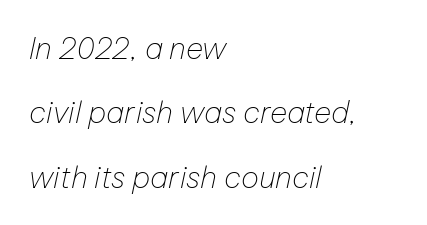
{"italic": "yes", "lean": "right", "slant_degrees": 12, "bold": "no", "weight": "thin", "width": "normal", "stroke_contrast": "low", "x_height": "medium", "monospaced": "no", "underline": "no", "align": "left", "line_spacing": "loose", "line_spacing_ratio": 2.15, "letter_spacing": "normal", "letter_spacing_em": 0.0, "glyph_px": 30}
